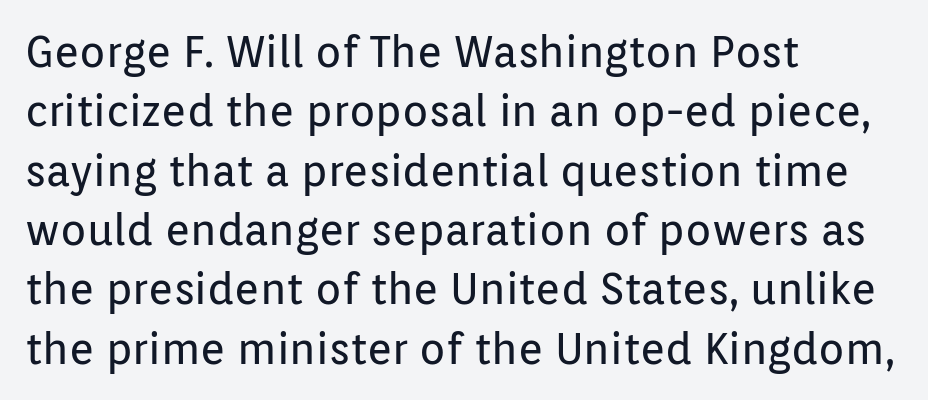
Are there feet on the stems? There aren't — it's a sans. The passage shown is typed in a proportional face where columns would drift. These lines keep a tight, regular rhythm from letter to letter. The letters stand upright; this is a roman face. Where is the straight margin? On the left. Normally led — the rows are evenly, conventionally spaced.
